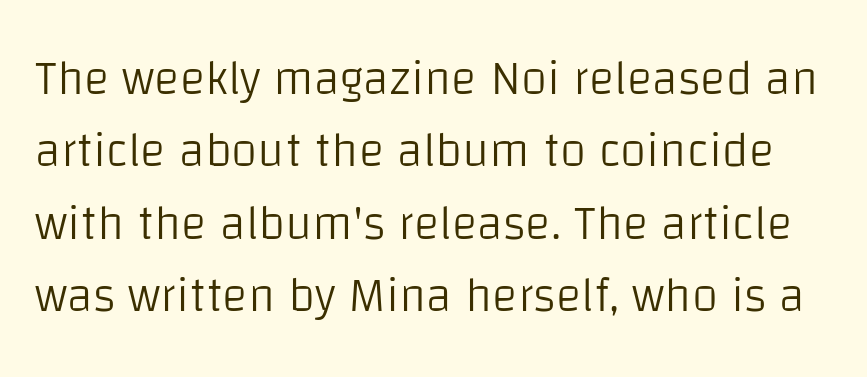
Q: Is the text bold? A: No.
Q: Is the text italic (slanted)? A: No, it is upright.
Q: Is the typeface a serif or a sans-serif typeface? A: Sans-serif.
Q: Is the text underlined? A: No.
Q: Is the spacing between letters normal or unusually wide? A: Normal.
Q: Is the spacing between lines tight, normal or loose? A: Normal.
Q: Width (condensed, normal, or wide)? A: Normal.
Q: Stroke contrast? A: Low.
Q: x-height? A: Large.
Q: Monospaced? A: No.
